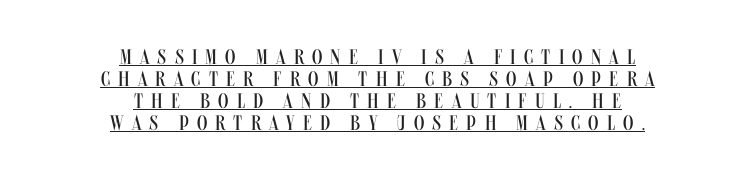
Counters stay open thanks to moderate or lighter strokes. Someone cranked the tracking dial way up on this one. The compositor balanced each line on the midline. Rendered with straight, roman letterforms.
